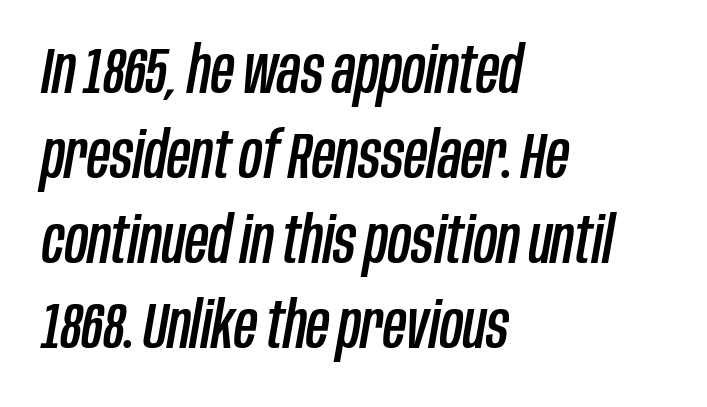
The image shows 64 px condensed type, italic (leaning right); set left-aligned, normal line spacing (1.33x), normal letter spacing, not underlined; low stroke contrast and a large x-height.
